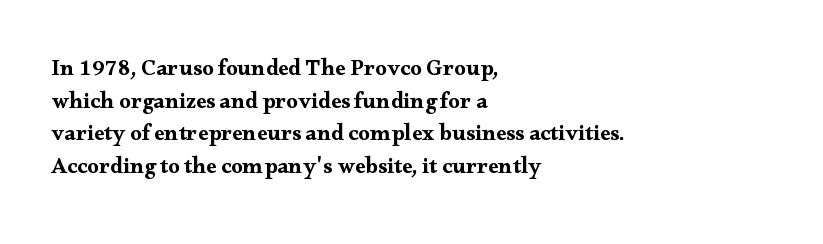
Q: Is the text italic (slanted)? A: No, it is upright.
Q: Is the text underlined? A: No.
Q: How is the paragraph aligned? A: Left-aligned.
Q: Is the spacing between letters normal or unusually wide? A: Normal.
Q: Is the spacing between lines tight, normal or loose? A: Normal.
